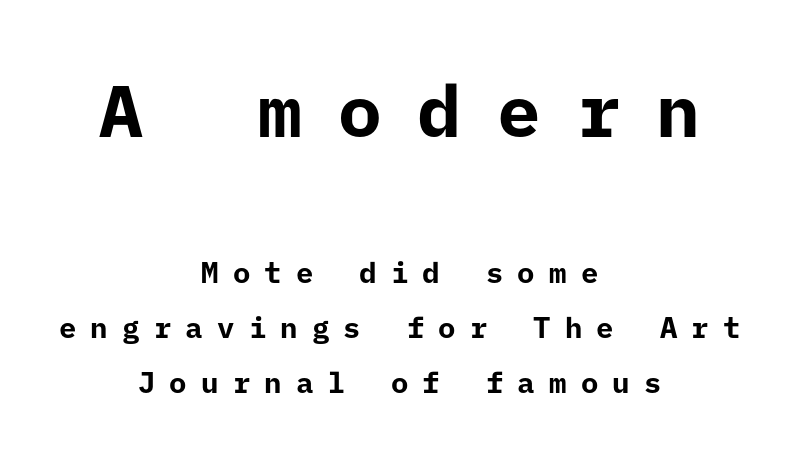
The image shows 73 px bold sans-serif type, upright; set centered, line spacing 1.89x, unusually wide letter spacing (+0.49 em), not underlined; the first (top) block is 2.52x larger; low stroke contrast and a medium x-height.
